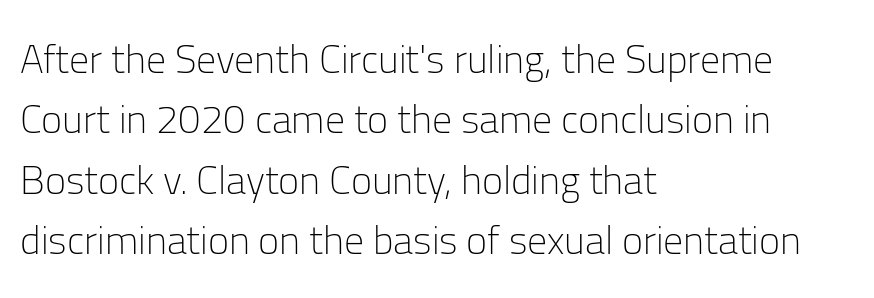
{"serif": "no", "italic": "no", "bold": "no", "weight": "light", "width": "normal", "stroke_contrast": "low", "x_height": "medium", "monospaced": "no", "underline": "no", "align": "left", "line_spacing": "normal", "line_spacing_ratio": 1.51, "letter_spacing": "normal", "letter_spacing_em": 0.0, "glyph_px": 40}
